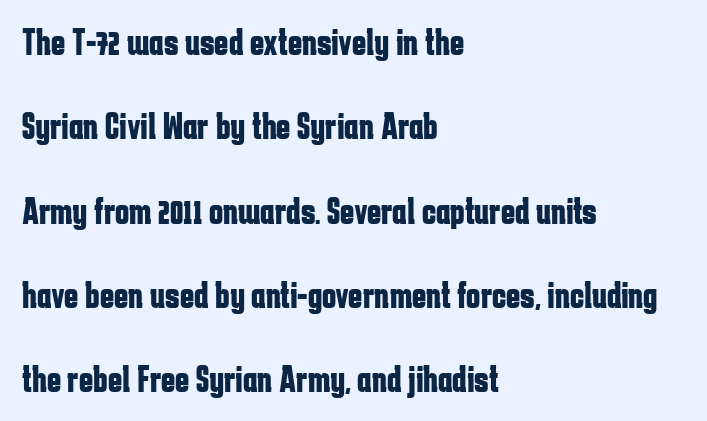
{"serif": "no", "italic": "no", "bold": "yes", "weight": "bold", "width": "condensed", "stroke_contrast": "low", "x_height": "medium", "monospaced": "no", "underline": "no", "align": "left", "line_spacing": "loose", "line_spacing_ratio": 2.22, "letter_spacing": "normal", "letter_spacing_em": 0.0, "glyph_px": 38}
